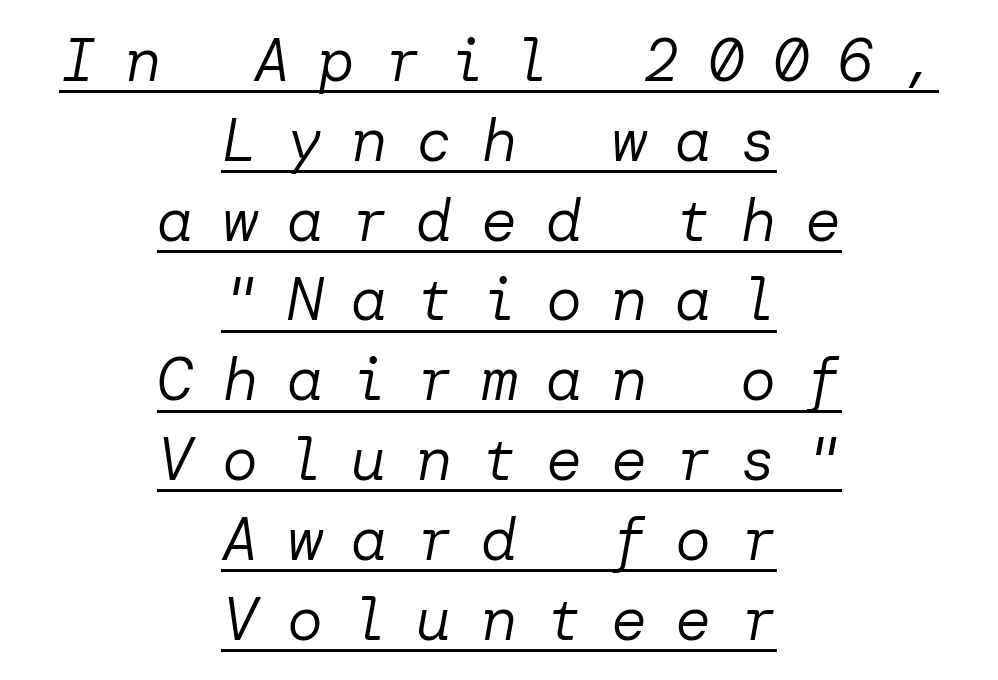
{"italic": "yes", "lean": "right", "slant_degrees": 10, "bold": "no", "weight": "regular", "width": "normal", "stroke_contrast": "low", "x_height": "medium", "underline": "yes", "align": "center", "line_spacing": "normal", "line_spacing_ratio": 1.33, "letter_spacing": "wide", "letter_spacing_em": 0.48, "glyph_px": 60}
